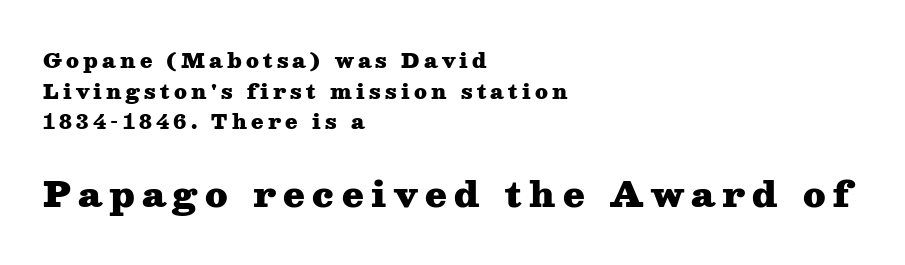
Baseline-to-baseline distance is the conventional proportion of letter height. Bold? Absolutely — the strokes are thick and heavy. Letter spacing: wide. Clear beneath every line of the passage.
